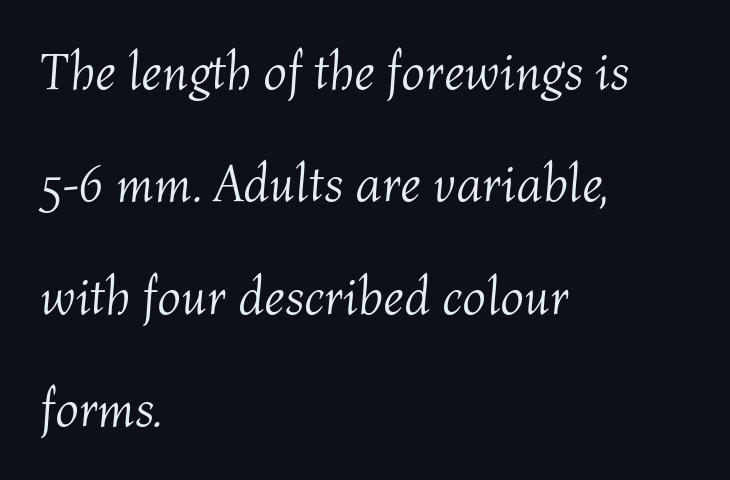
Is this a fixed-width face? No — the glyphs have proportional, varying widths. Look at the tracking — it's just the regular setting, nothing added. This rendering features lettering with no underline. The compositor pushed each line to the left boundary. Is the type slanted? Yes — the strokes lean at a clear angle.
